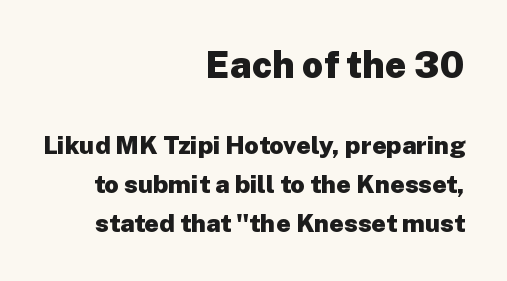
Type size steps down from the first block to the second. This rendering leaves character spacing at its baseline value. These lines carry a lot of weight — the face is fully bold. Glance below the letters and you will spot only blank space. Spacing verdict: proportional, widths tailored to each character. Casual observation: everything's shoved over to the right.
